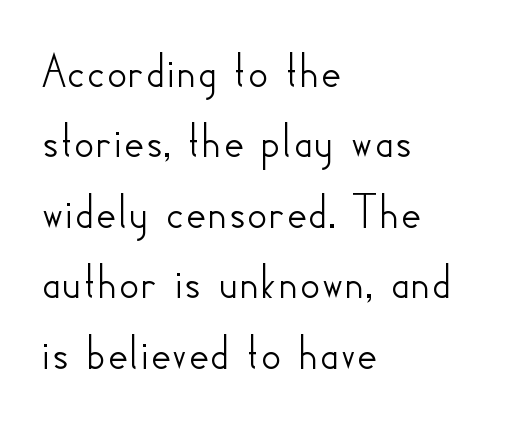
Does the copy run flush right? No — it runs flush left. Line spacing here is normal. The rendering uses natural spacing where letterforms have individual widths. Unmarked baselines from the first word to the last. These lines were composed using upright roman letters.
